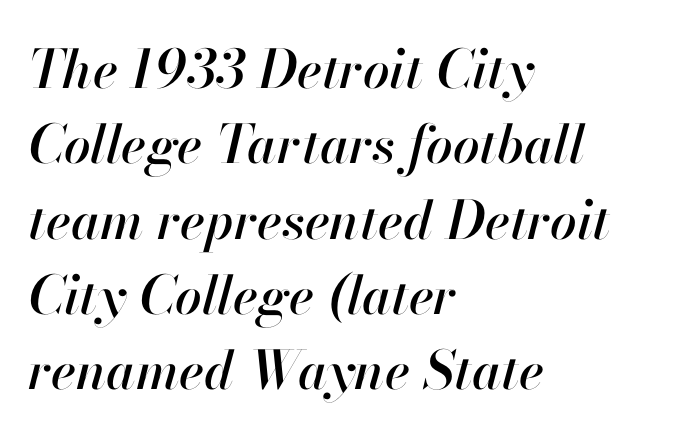
{"italic": "yes", "lean": "right", "slant_degrees": 13, "width": "normal", "stroke_contrast": "high", "x_height": "small", "monospaced": "no", "underline": "no", "align": "left", "line_spacing": "normal", "line_spacing_ratio": 1.42, "letter_spacing": "normal", "letter_spacing_em": 0.0, "glyph_px": 53}
